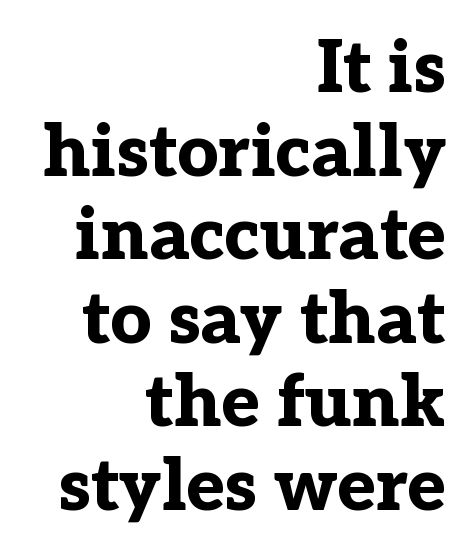
The image shows 72 px bold serif type, upright; set right-aligned, line spacing 1.16x, normal letter spacing, not underlined; low stroke contrast and a medium x-height.
